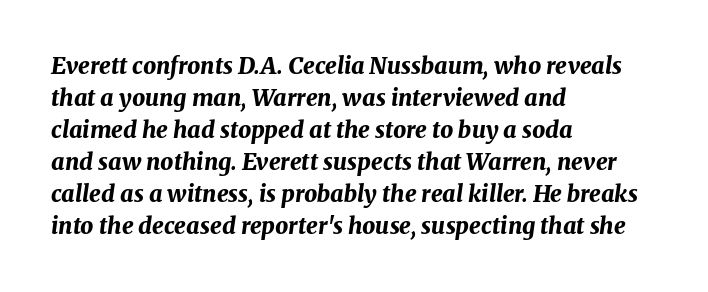
{"italic": "yes", "lean": "right", "slant_degrees": 8, "bold": "yes", "underline": "no", "align": "left", "line_spacing": "normal", "line_spacing_ratio": 1.39, "letter_spacing": "normal", "letter_spacing_em": 0.0, "glyph_px": 23}
